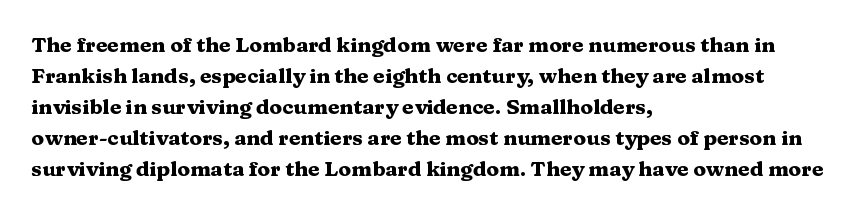
{"italic": "no", "bold": "yes", "underline": "no", "align": "left", "line_spacing": "normal", "line_spacing_ratio": 1.48, "letter_spacing": "normal", "letter_spacing_em": 0.0, "glyph_px": 21}
